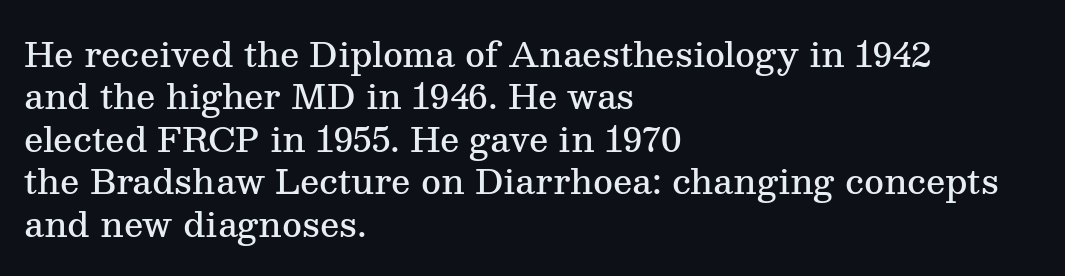
The image shows 34 px semibold serif type, upright; set left-aligned, normal line spacing (1.25x), normal letter spacing, not underlined; medium stroke contrast and a medium x-height.
